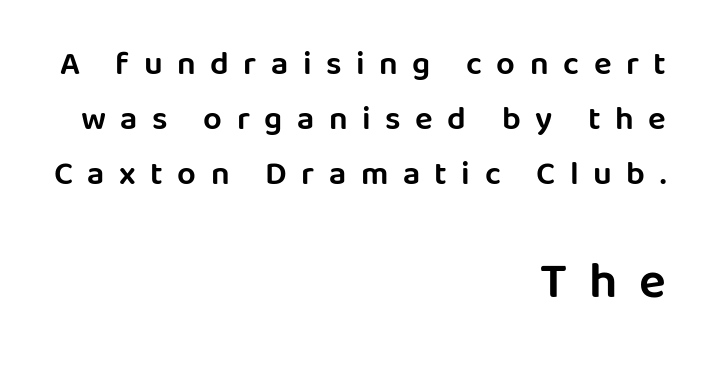
The image shows 50 px sans-serif type, upright; set right-aligned, normal line spacing (1.67x), unusually wide letter spacing (+0.44 em), not underlined; the second (bottom) block is 1.52x larger; low stroke contrast and a large x-height.
